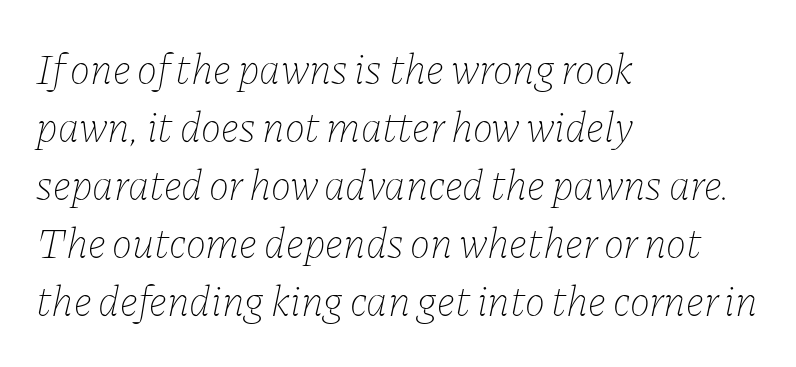
The image shows 43 px thin type, italic (leaning right); set left-aligned, normal line spacing (1.35x), normal letter spacing, not underlined; low stroke contrast and a medium x-height.
